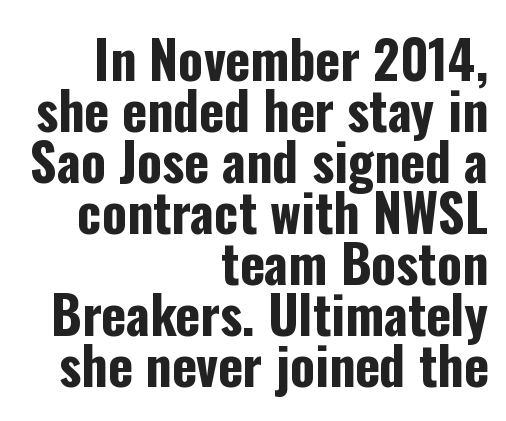
Q: Is the text bold? A: Yes.
Q: Is the text italic (slanted)? A: No, it is upright.
Q: Is the typeface a serif or a sans-serif typeface? A: Sans-serif.
Q: Is the text underlined? A: No.
Q: How is the paragraph aligned? A: Right-aligned.
Q: Is the spacing between letters normal or unusually wide? A: Normal.
Q: Is the spacing between lines tight, normal or loose? A: Tight.
Q: Width (condensed, normal, or wide)? A: Condensed.
Q: Stroke contrast? A: Low.
Q: x-height? A: Medium.
Q: Monospaced? A: No.
